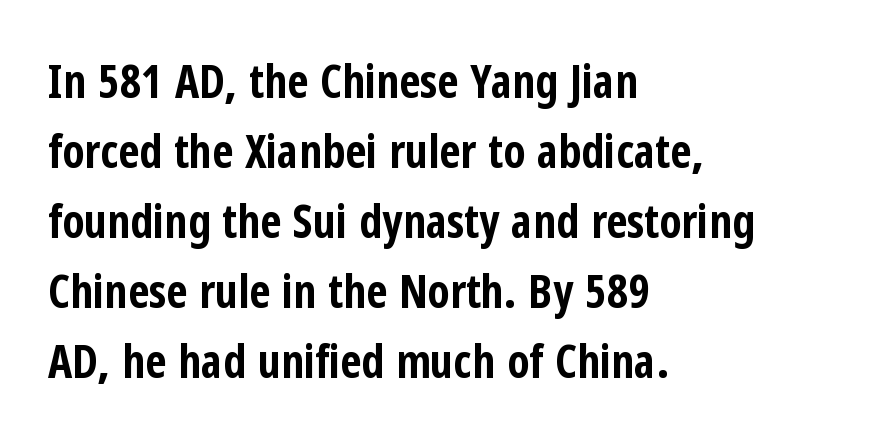
Q: Is the text bold? A: Yes.
Q: Is the text italic (slanted)? A: No, it is upright.
Q: Is the typeface a serif or a sans-serif typeface? A: Sans-serif.
Q: Is the text underlined? A: No.
Q: How is the paragraph aligned? A: Left-aligned.
Q: Is the spacing between letters normal or unusually wide? A: Normal.
Q: Is the spacing between lines tight, normal or loose? A: Normal.
Q: Width (condensed, normal, or wide)? A: Condensed.
Q: Stroke contrast? A: Low.
Q: x-height? A: Medium.
Q: Monospaced? A: No.
